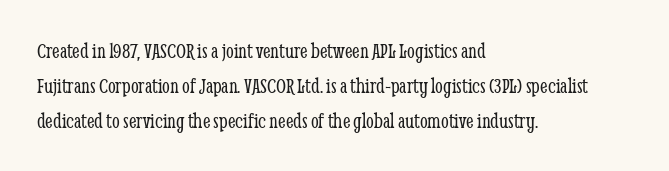
Q: Is the text bold? A: No.
Q: Is the text italic (slanted)? A: No, it is upright.
Q: Is the text underlined? A: No.
Q: How is the paragraph aligned? A: Left-aligned.
Q: Is the spacing between letters normal or unusually wide? A: Normal.
Q: Is the spacing between lines tight, normal or loose? A: Normal.
